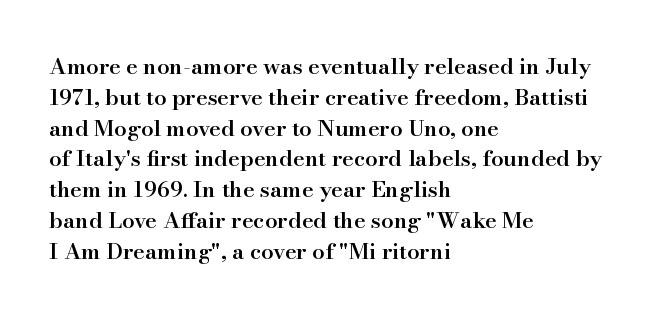
{"italic": "no", "bold": "semi", "underline": "no", "align": "left", "line_spacing": "normal", "line_spacing_ratio": 1.4, "letter_spacing": "normal", "letter_spacing_em": 0.0, "glyph_px": 22}
